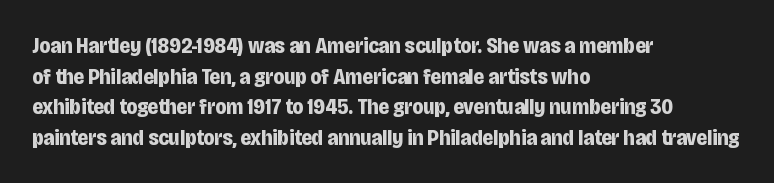
The image shows 22 px bold type, upright; set left-aligned, normal line spacing (1.39x), normal letter spacing, not underlined.
